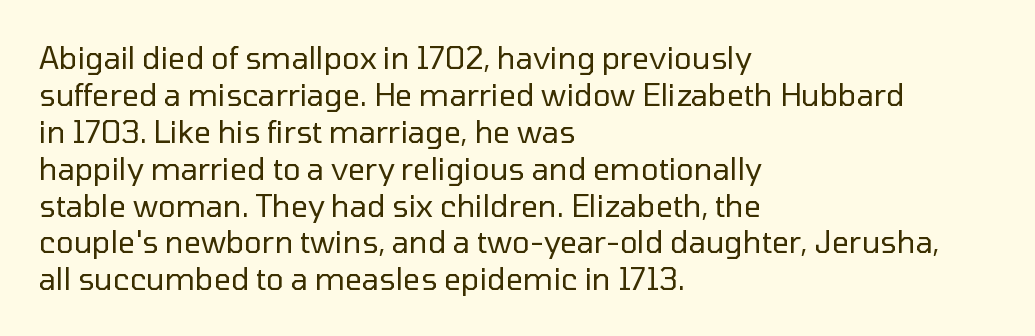
The image shows 30 px regular-weight sans-serif type, upright; set left-aligned, line spacing 1.23x, normal letter spacing, not underlined; low stroke contrast and a medium x-height.
